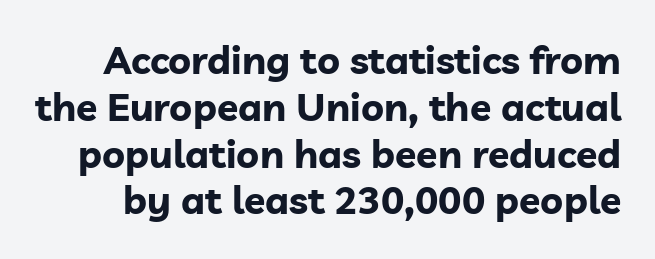
{"serif": "no", "italic": "no", "bold": "yes", "weight": "bold", "width": "normal", "stroke_contrast": "low", "x_height": "medium", "monospaced": "no", "underline": "no", "line_spacing_ratio": 1.2, "letter_spacing": "normal", "letter_spacing_em": 0.0, "glyph_px": 39}
